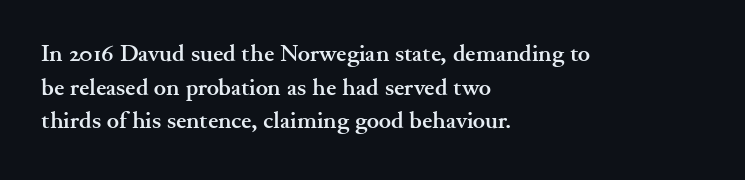
The image shows 23 px bold type, upright; set left-aligned, normal line spacing (1.46x), normal letter spacing, not underlined.
